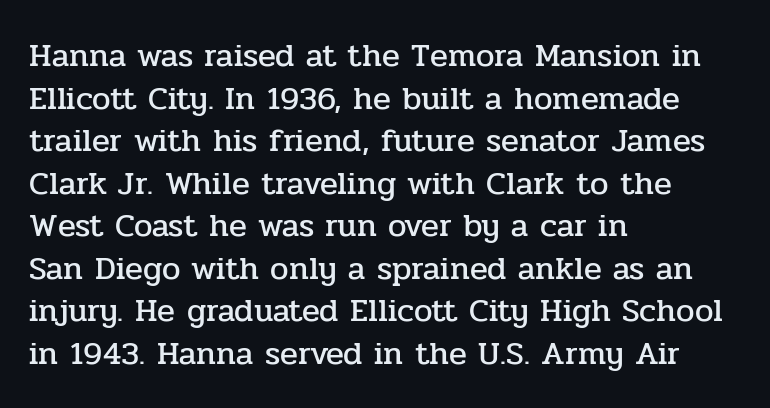
The image shows 33 px serif type, upright; set left-aligned, normal line spacing (1.29x), normal letter spacing, not underlined; low stroke contrast and a medium x-height.
